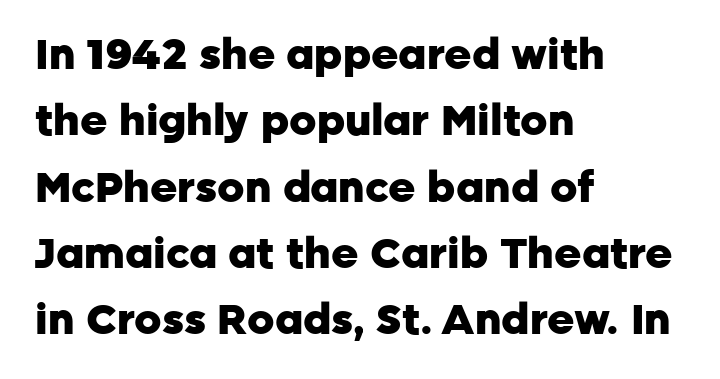
Q: Is the text bold? A: Yes.
Q: Is the text italic (slanted)? A: No, it is upright.
Q: Is the typeface a serif or a sans-serif typeface? A: Sans-serif.
Q: Is the text underlined? A: No.
Q: How is the paragraph aligned? A: Left-aligned.
Q: Is the spacing between letters normal or unusually wide? A: Normal.
Q: Is the spacing between lines tight, normal or loose? A: Normal.
Q: Width (condensed, normal, or wide)? A: Normal.
Q: Stroke contrast? A: Low.
Q: x-height? A: Medium.
Q: Monospaced? A: No.
